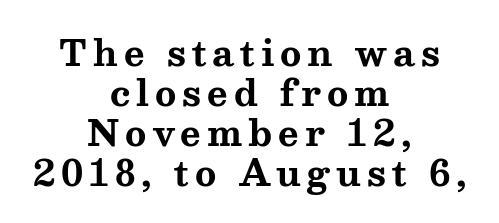
The image shows 35 px bold, wide serif type, upright; set centered, tight line spacing (1.14x), not underlined; medium stroke contrast and a medium x-height.
